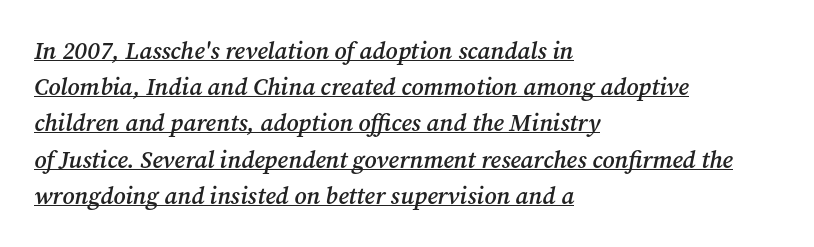
The image shows 24 px text type, italic (leaning right); set left-aligned, normal line spacing (1.51x), normal letter spacing, underlined.
